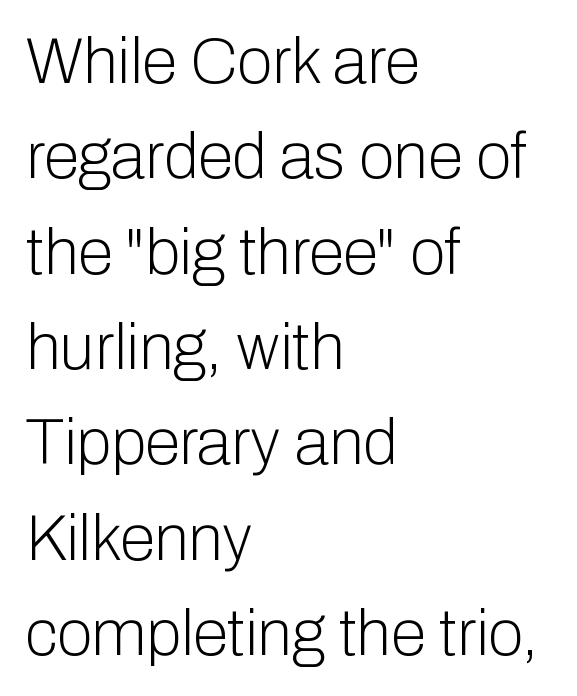
The image shows 64 px light sans-serif type, upright; set left-aligned, normal line spacing (1.49x), normal letter spacing, not underlined; low stroke contrast and a medium x-height.
